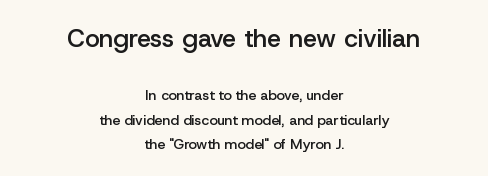
The image shows 25 px text type, upright; set centered, line spacing 1.76x, normal letter spacing, not underlined; the first (top) block is 1.79x larger.
